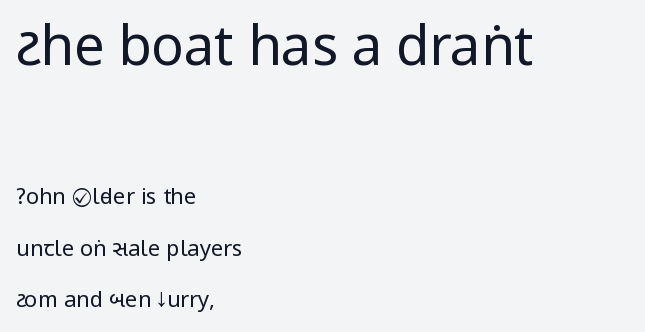
{"serif": "no", "italic": "no", "bold": "no", "weight": "regular", "width": "condensed", "stroke_contrast": "low", "underline": "no", "align": "left", "line_spacing": "loose", "line_spacing_ratio": 2.32, "letter_spacing": "normal", "letter_spacing_em": 0.0, "larger_block": "first", "size_ratio": 2.45, "glyph_px": 54}
